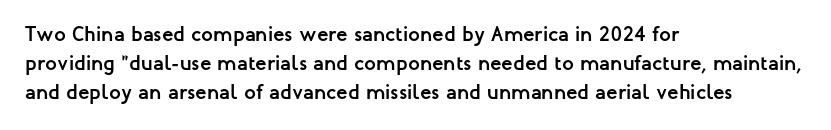
The lines are quadded left. These lines keep a tight, regular rhythm from letter to letter. The gap between lines stays unmarked. It's the straight-up-and-down kind of type. The rendering uses a moderate line-height, typical for paragraphs. Pretty heavy lettering here — definitely bold.
